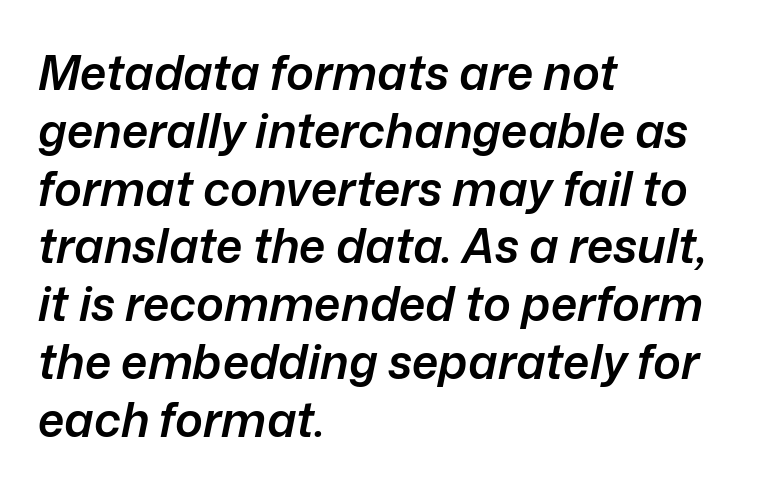
Q: Is the text bold? A: Semi-bold.
Q: Is the text italic (slanted)? A: Yes, it leans right by about 12 degrees.
Q: Is the text underlined? A: No.
Q: How is the paragraph aligned? A: Left-aligned.
Q: Is the spacing between letters normal or unusually wide? A: Normal.
Q: Width (condensed, normal, or wide)? A: Normal.
Q: Stroke contrast? A: Low.
Q: x-height? A: Medium.
Q: Monospaced? A: No.
